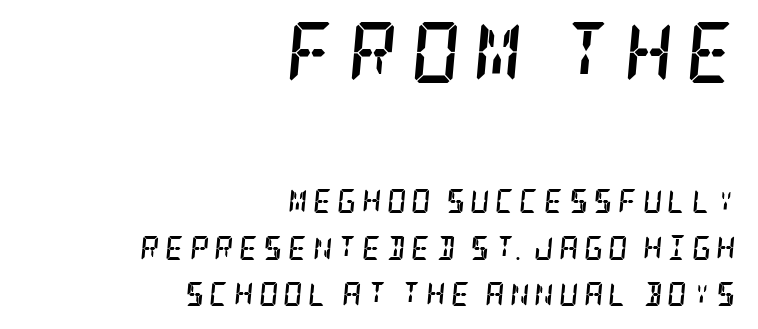
The image shows 61 px semibold, condensed serif type, italic (leaning right); set right-aligned, loose line spacing (1.94x), unusually wide letter spacing (+0.21 em), not underlined; the first (top) block is 2.54x larger; low stroke contrast and a large x-height.
